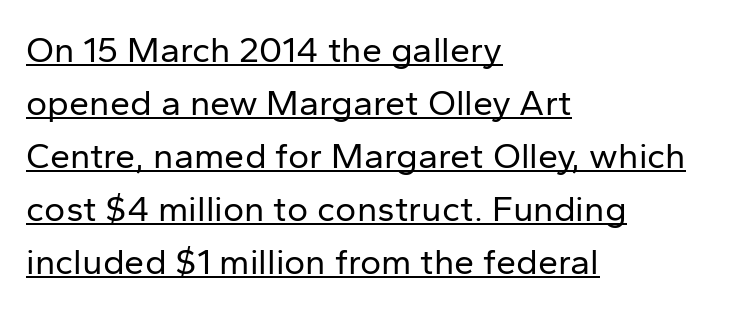
The image shows 36 px regular-weight sans-serif type, upright; set left-aligned, normal line spacing (1.47x), normal letter spacing, underlined; low stroke contrast and a medium x-height.
